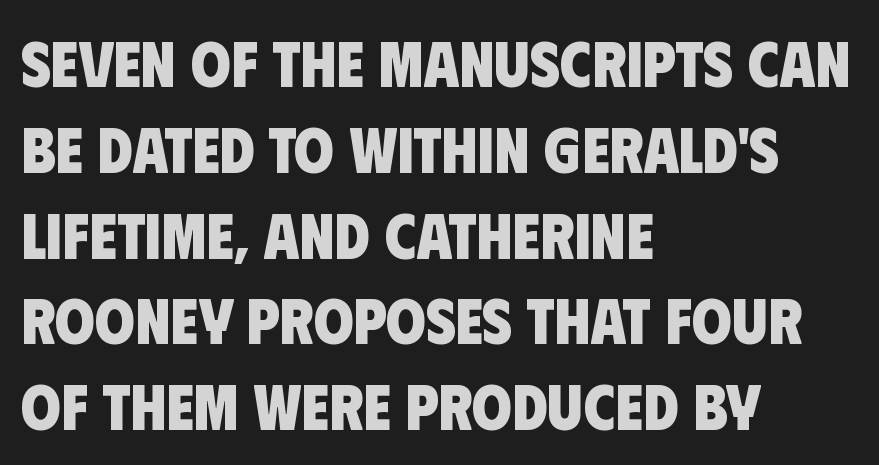
Q: Is the text bold? A: Yes.
Q: Is the typeface a serif or a sans-serif typeface? A: Sans-serif.
Q: Is the text underlined? A: No.
Q: How is the paragraph aligned? A: Left-aligned.
Q: Is the spacing between letters normal or unusually wide? A: Normal.
Q: Is the spacing between lines tight, normal or loose? A: Normal.
Q: Width (condensed, normal, or wide)? A: Condensed.
Q: Stroke contrast? A: Low.
Q: x-height? A: Large.
Q: Monospaced? A: No.
